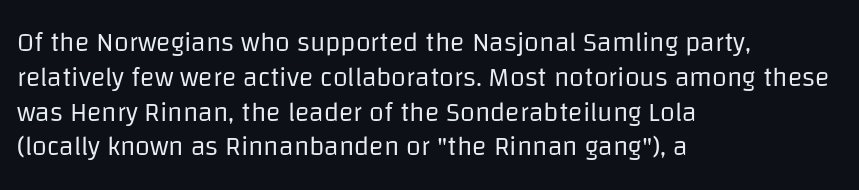
This sample keeps an unexceptional amount of space between lines. Characters remain perfectly vertical along every line. The gap between lines stays unmarked. Is this a heavy cut? Hardly; it is regular or lighter.
